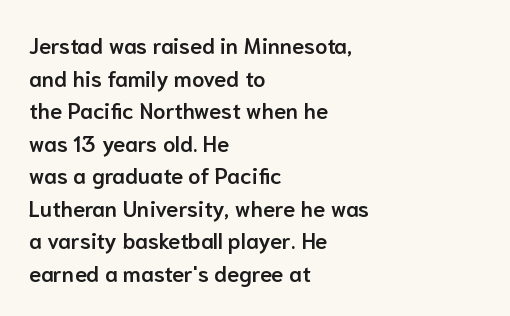
{"italic": "no", "bold": "semi", "underline": "no", "align": "left", "line_spacing": "normal", "line_spacing_ratio": 1.48, "letter_spacing": "normal", "letter_spacing_em": 0.0, "glyph_px": 22}
